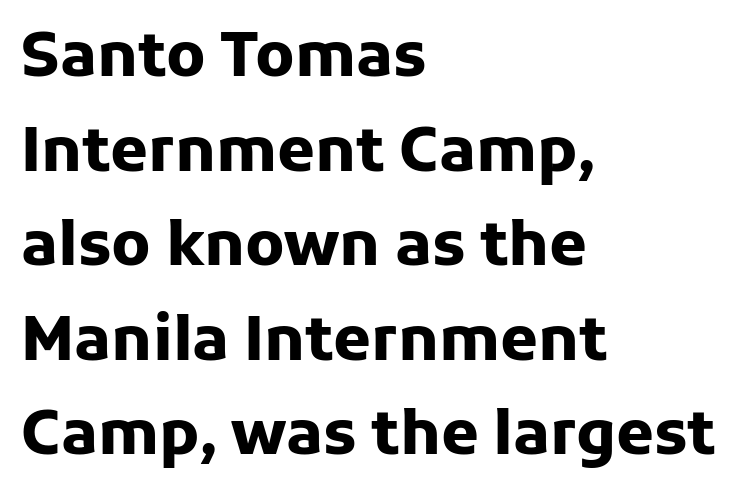
Q: Is the text bold? A: Yes.
Q: Is the text italic (slanted)? A: No, it is upright.
Q: Is the typeface a serif or a sans-serif typeface? A: Sans-serif.
Q: Is the text underlined? A: No.
Q: How is the paragraph aligned? A: Left-aligned.
Q: Is the spacing between letters normal or unusually wide? A: Normal.
Q: Is the spacing between lines tight, normal or loose? A: Normal.
Q: Width (condensed, normal, or wide)? A: Normal.
Q: Stroke contrast? A: Low.
Q: x-height? A: Medium.
Q: Monospaced? A: No.
